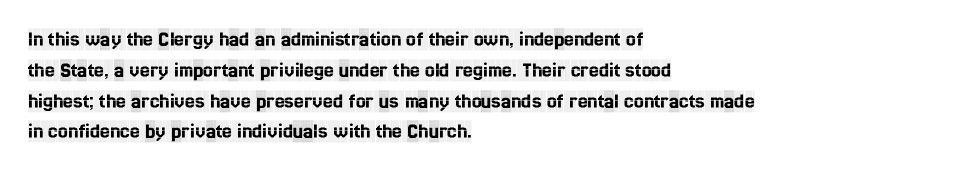
Q: Is the text italic (slanted)? A: No, it is upright.
Q: Is the text underlined? A: No.
Q: How is the paragraph aligned? A: Left-aligned.
Q: Is the spacing between letters normal or unusually wide? A: Normal.
Q: Is the spacing between lines tight, normal or loose? A: Normal.
